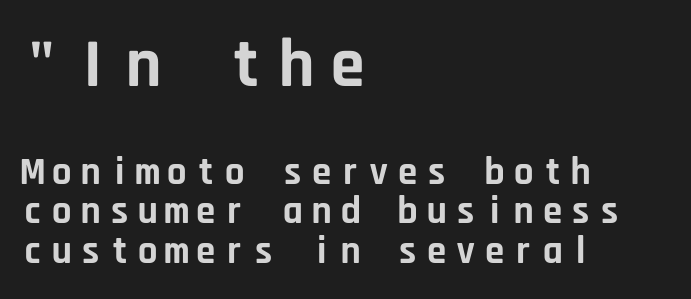
{"serif": "no", "italic": "no", "bold": "yes", "weight": "bold", "width": "normal", "stroke_contrast": "low", "x_height": "large", "monospaced": "yes", "underline": "no", "align": "left", "line_spacing": "tight", "line_spacing_ratio": 1.02, "larger_block": "first", "size_ratio": 1.77, "glyph_px": 69}
